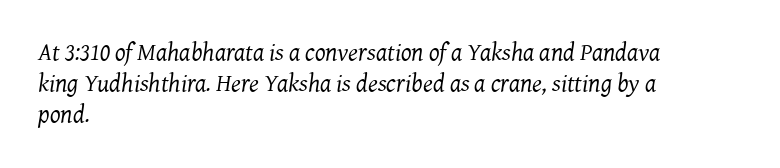
Summary of vertical rhythm: regular, with standard interline spacing. Tracking here is standard; glyphs follow each other at the usual distance. If you drew a line through each stem, it would be angled. A quiet, ordinary-to-light weight characterises the typeface. The area under the type is left untouched.
